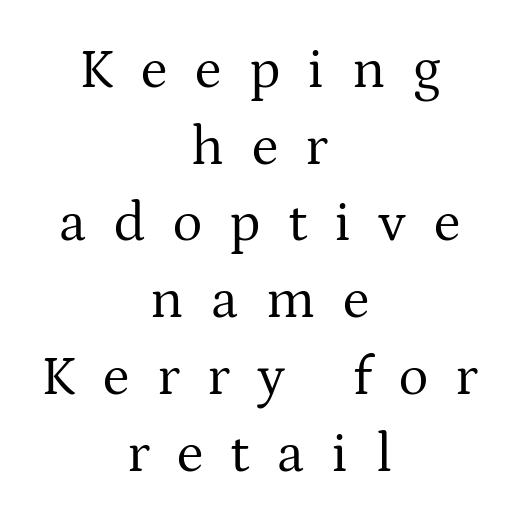
The image shows 56 px regular-weight serif type, upright; set centered, normal line spacing (1.37x), unusually wide letter spacing (+0.49 em), not underlined; medium stroke contrast and a medium x-height.
